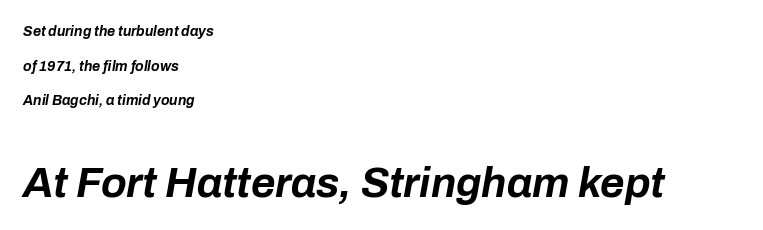
The image shows 42 px bold type, italic (leaning right); set left-aligned, loose line spacing (2.47x), normal letter spacing, not underlined; the second (bottom) block is 3.0x larger; low stroke contrast and a medium x-height.
